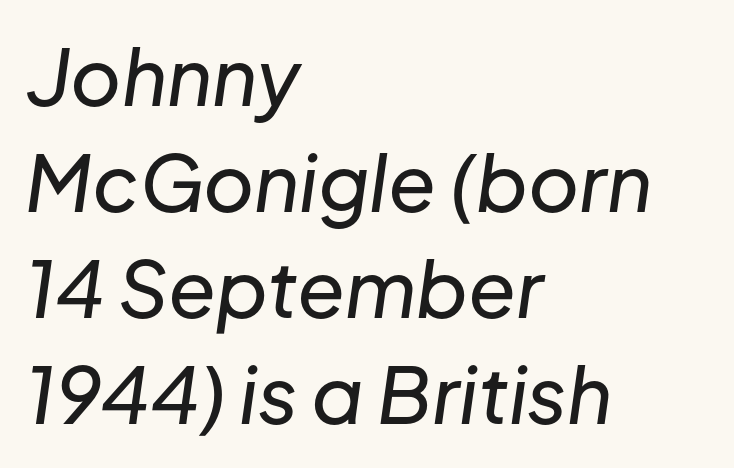
Q: Is the text italic (slanted)? A: Yes, it leans right by about 8 degrees.
Q: Is the text underlined? A: No.
Q: How is the paragraph aligned? A: Left-aligned.
Q: Is the spacing between letters normal or unusually wide? A: Normal.
Q: Is the spacing between lines tight, normal or loose? A: Normal.
Q: Width (condensed, normal, or wide)? A: Normal.
Q: Stroke contrast? A: Low.
Q: x-height? A: Medium.
Q: Monospaced? A: No.
